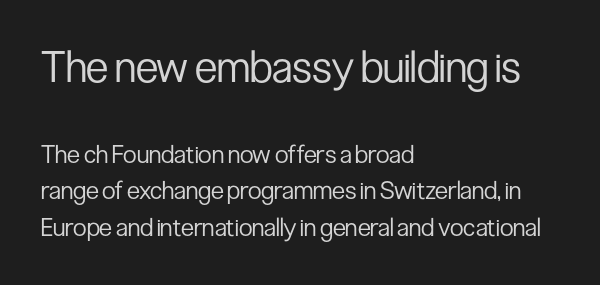
{"serif": "no", "italic": "no", "bold": "no", "weight": "regular", "width": "condensed", "stroke_contrast": "low", "x_height": "medium", "monospaced": "no", "underline": "no", "align": "left", "line_spacing": "normal", "line_spacing_ratio": 1.47, "letter_spacing": "normal", "letter_spacing_em": 0.0, "larger_block": "first", "size_ratio": 1.72, "glyph_px": 43}
